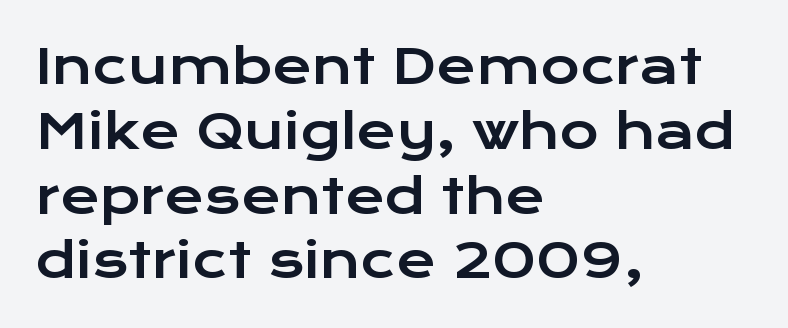
The letters stand upright; this is a roman face. Look at the tracking — it's just the regular setting, nothing added. What kind of face is this? One without serifs — a sans. Looks like regular typesetting: each glyph gets only the width it needs. Interline gaps are of average width in this sample.
